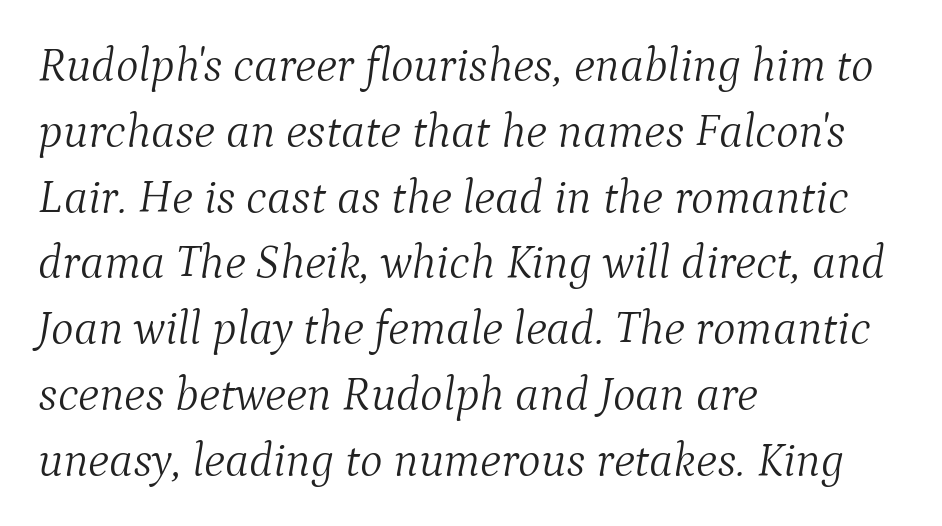
{"serif": "yes", "italic": "yes", "lean": "right", "slant_degrees": 9, "bold": "no", "weight": "light", "width": "normal", "stroke_contrast": "medium", "x_height": "medium", "monospaced": "no", "underline": "no", "align": "left", "line_spacing": "normal", "line_spacing_ratio": 1.37, "letter_spacing": "normal", "letter_spacing_em": 0.0, "glyph_px": 48}
